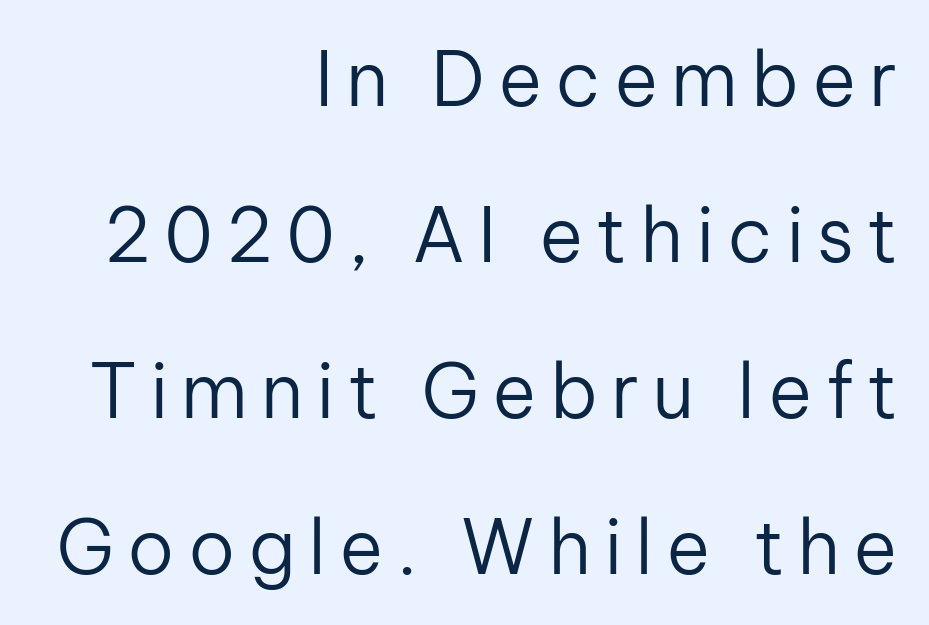
The image shows 75 px regular-weight sans-serif type, upright; set right-aligned, loose line spacing (2.08x), not underlined; low stroke contrast and a medium x-height.
